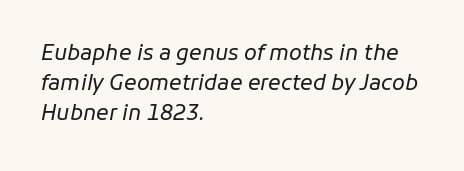
The image shows 21 px text type, italic (leaning right); set left-aligned, normal line spacing (1.44x), normal letter spacing, not underlined.
